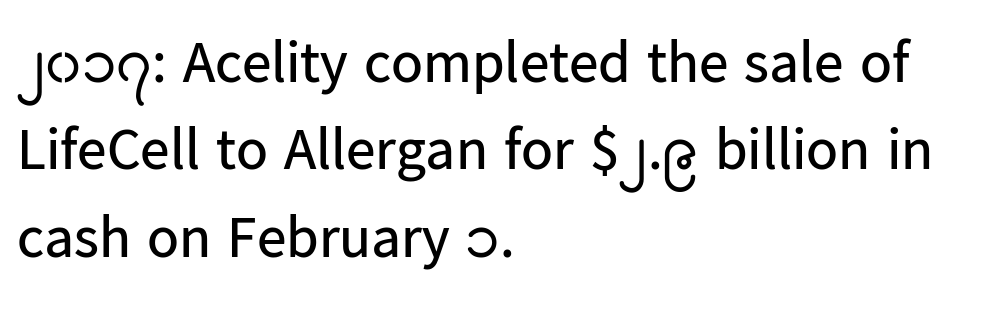
{"serif": "no", "italic": "no", "bold": "no", "weight": "regular", "width": "normal", "stroke_contrast": "low", "x_height": "medium", "monospaced": "no", "underline": "no", "align": "left", "line_spacing": "normal", "line_spacing_ratio": 1.48, "letter_spacing": "normal", "letter_spacing_em": 0.0, "glyph_px": 59}
